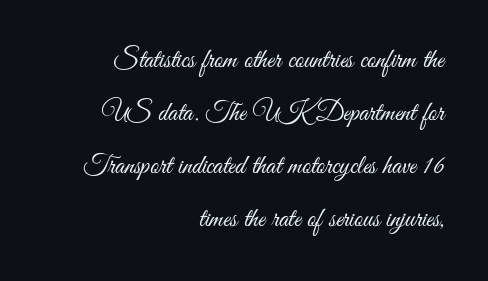
{"bold": "no", "underline": "no", "align": "right", "line_spacing": "loose", "line_spacing_ratio": 1.96, "letter_spacing": "normal", "letter_spacing_em": 0.0, "glyph_px": 27}
